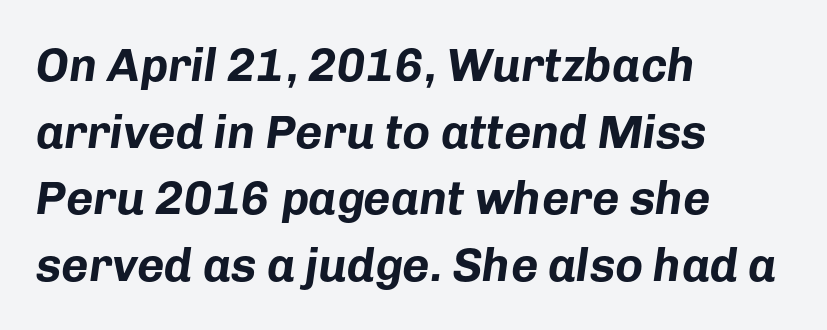
Every letter is thick-stroked: bold, no question. Leftover space on each line is placed entirely after the last word. Would a proofreader flag this as italicized? Yes. The block of text has a typical density, with ordinary space between rows. Tracking here is standard; glyphs follow each other at the usual distance.
